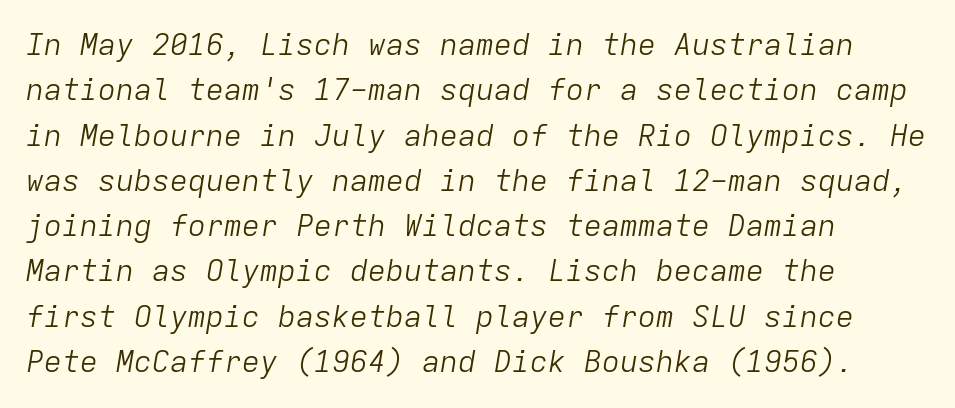
Unbolded letterforms with no extra heft. If you measured baseline to baseline, you'd find a middling distance. What stands out about the letter spacing? Nothing — it is the standard amount. Notice how the passage keeps a crisp vertical edge on the left only. The letters march in equal steps, a hallmark of fixed-pitch type. Tall strokes in this sample are angled rather than plumb.
